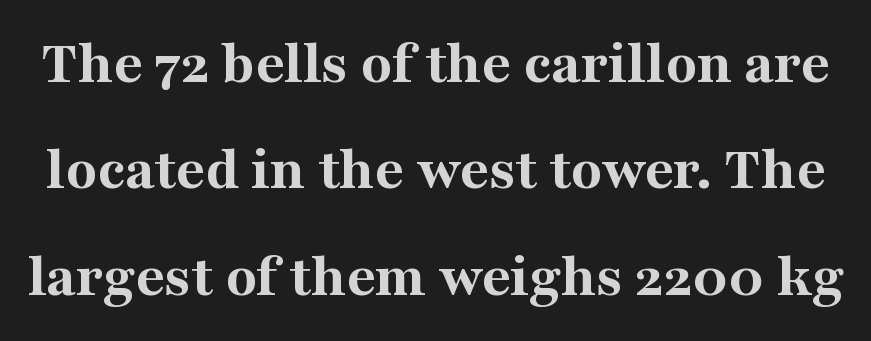
The image shows 63 px bold serif type, upright; set normal line spacing (1.69x), normal letter spacing, not underlined; medium stroke contrast and a medium x-height.
